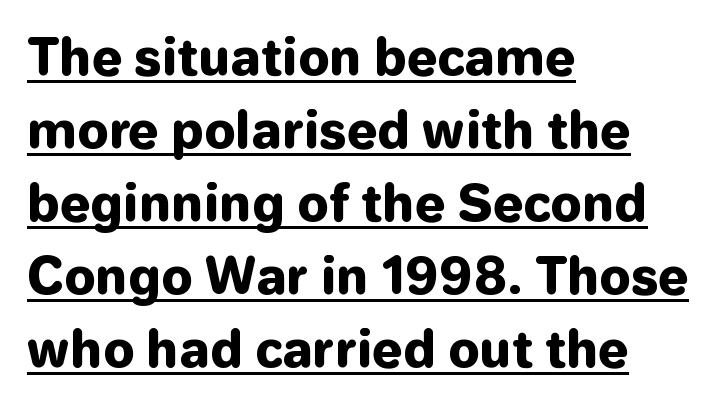
Typographically, this falls in the sans-serif category. These lines carry a lot of weight — the face is fully bold. The tracking reads as untouched default to a designer's eye. All the whitespace from short lines collects on the right. A typesetter would call this proportional, since set widths differ per character.
